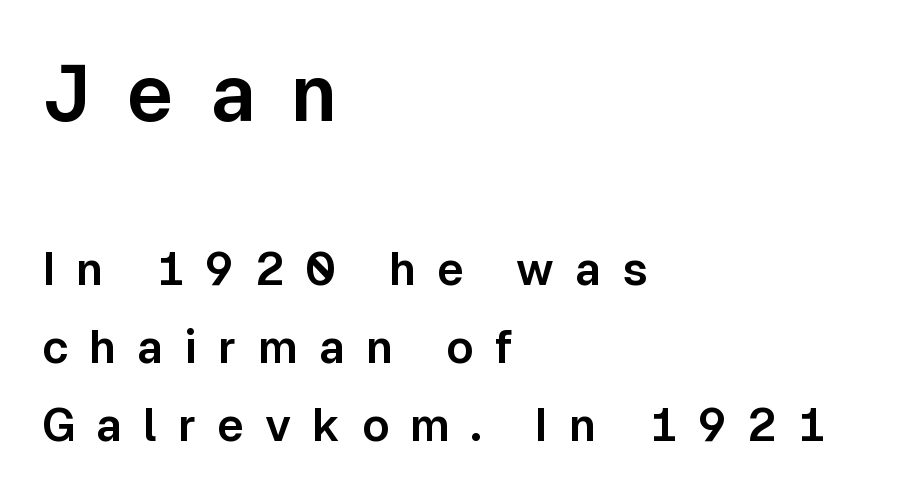
The image shows 78 px sans-serif type, upright; set left-aligned, line spacing 1.73x, unusually wide letter spacing (+0.47 em), not underlined; the first (top) block is 1.73x larger; low stroke contrast and a medium x-height.
